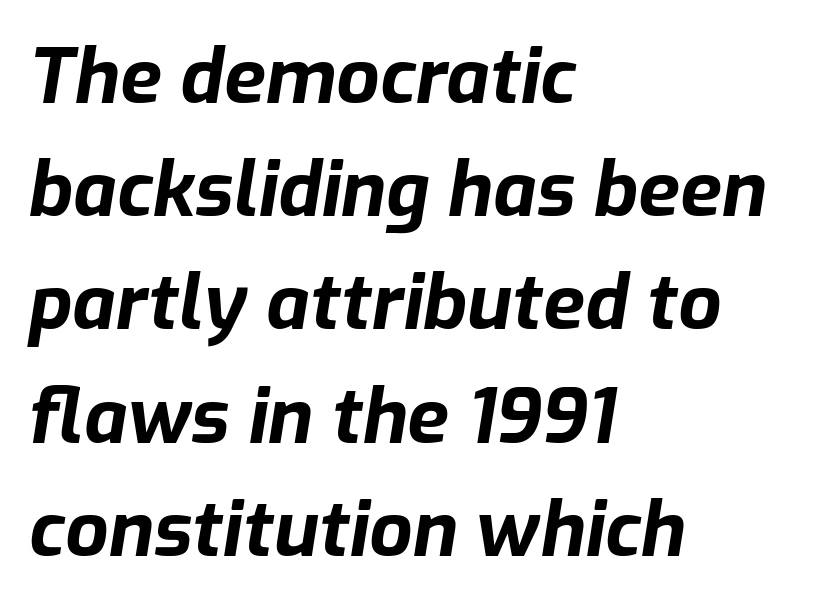
Pretty heavy lettering here — definitely bold. Emphasis-style slanted type is in use. Caption: standard tracking, unaltered. One glance says typical: line gaps are just what's usual. The passage is arranged the way most books set body copy — flush left.
